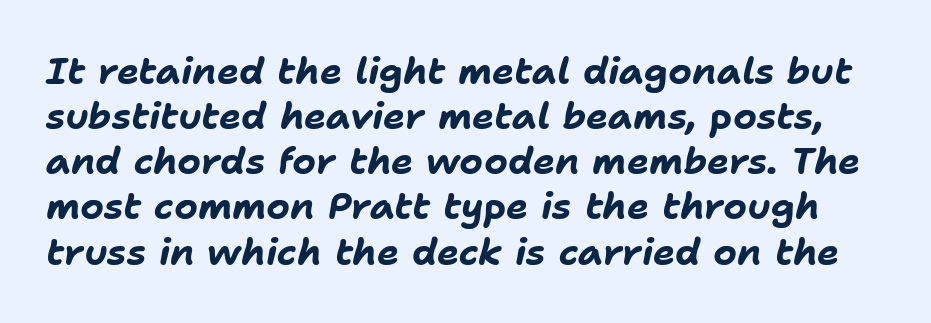
As a designer I'd log this as weight 700, bold. Is this a fixed-width face? No — the glyphs have proportional, varying widths. Looking at the ascenders, they clearly lean. Default kerning and tracking; the words read as compact shapes. The baseline area is clear.
